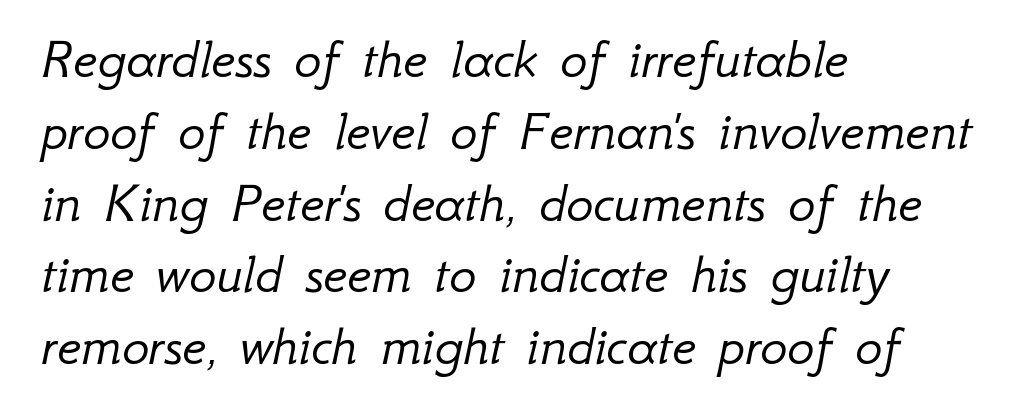
Whoever set this chose a conventional vertical rhythm. Tracking here is standard; glyphs follow each other at the usual distance. Leftover space on each line is placed entirely after the last word. Varying glyph widths throughout — classic text-font behaviour.
